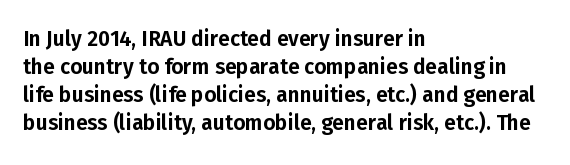
The image shows 21 px text type, upright; set left-aligned, normal line spacing (1.34x), normal letter spacing, not underlined.
